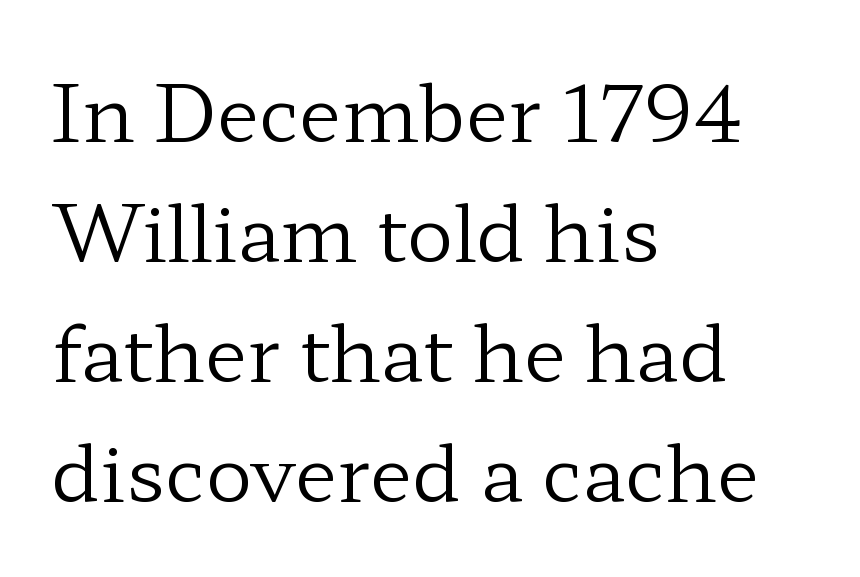
Q: Is the text bold? A: No.
Q: Is the text italic (slanted)? A: No, it is upright.
Q: Is the typeface a serif or a sans-serif typeface? A: Serif.
Q: Is the text underlined? A: No.
Q: How is the paragraph aligned? A: Left-aligned.
Q: Is the spacing between letters normal or unusually wide? A: Normal.
Q: Is the spacing between lines tight, normal or loose? A: Normal.
Q: Width (condensed, normal, or wide)? A: Wide.
Q: Stroke contrast? A: Low.
Q: x-height? A: Medium.
Q: Monospaced? A: No.
